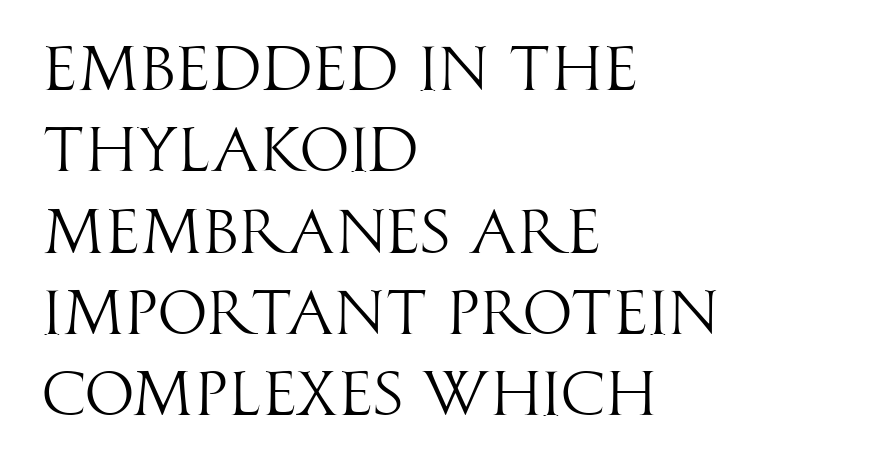
Q: Is the text bold? A: No.
Q: Is the text italic (slanted)? A: No, it is upright.
Q: Is the typeface a serif or a sans-serif typeface? A: Sans-serif.
Q: Is the text underlined? A: No.
Q: How is the paragraph aligned? A: Left-aligned.
Q: Is the spacing between letters normal or unusually wide? A: Normal.
Q: Is the spacing between lines tight, normal or loose? A: Normal.
Q: Width (condensed, normal, or wide)? A: Condensed.
Q: Stroke contrast? A: High.
Q: x-height? A: Large.
Q: Monospaced? A: No.
